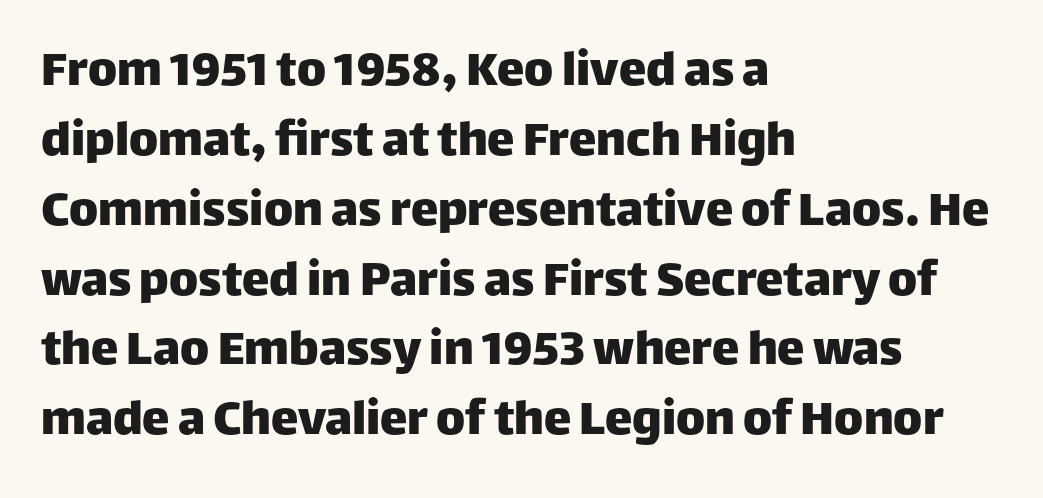
{"serif": "no", "italic": "no", "width": "normal", "stroke_contrast": "low", "x_height": "large", "monospaced": "no", "underline": "no", "align": "left", "line_spacing": "normal", "line_spacing_ratio": 1.27, "letter_spacing": "normal", "letter_spacing_em": 0.0, "glyph_px": 55}
